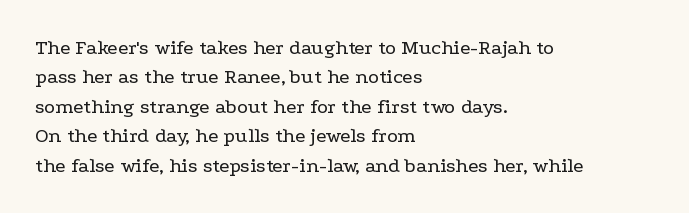
The image shows 21 px text type, upright; set left-aligned, normal line spacing (1.4x), normal letter spacing, not underlined.
